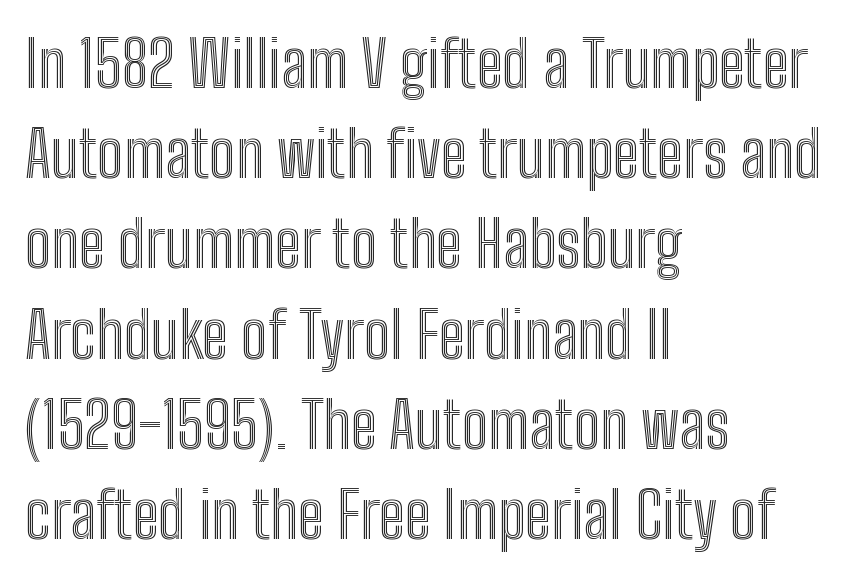
Is there much room between lines? A standard amount, neither cramped nor airy. The letters stand upright; this is a roman face. Tracking value appears to be zero — textbook default spacing. These lines are rendered in a variable-pitch font. Does the copy run flush right? No — it runs flush left.
